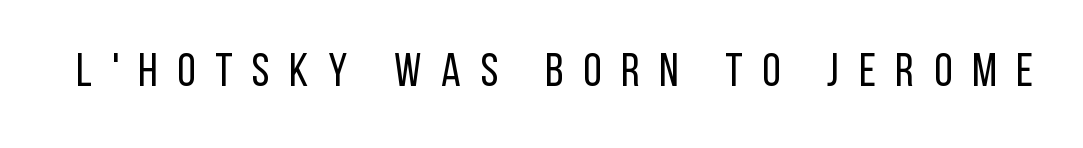
The image shows 47 px regular-weight, condensed sans-serif type, upright; set unusually wide letter spacing (+0.42 em), not underlined; low stroke contrast and a large x-height.
